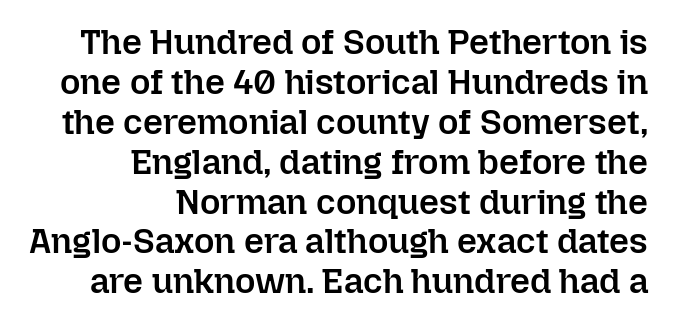
The image shows 35 px semibold type, upright; set right-aligned, tight line spacing (1.14x), normal letter spacing, not underlined; low stroke contrast and a medium x-height.
